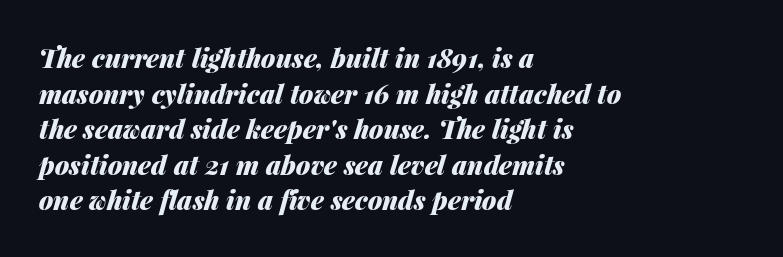
Visually the block forms a straight wall on the left and a jagged coastline on the right. Notice how the stems are inclined rather than vertical — that's the hallmark of italics. Default kerning and tracking; the words read as compact shapes. Line spacing here is normal. Notice how thick the strokes are: this is what a full bold looks like. Clear beneath every line of the passage.
